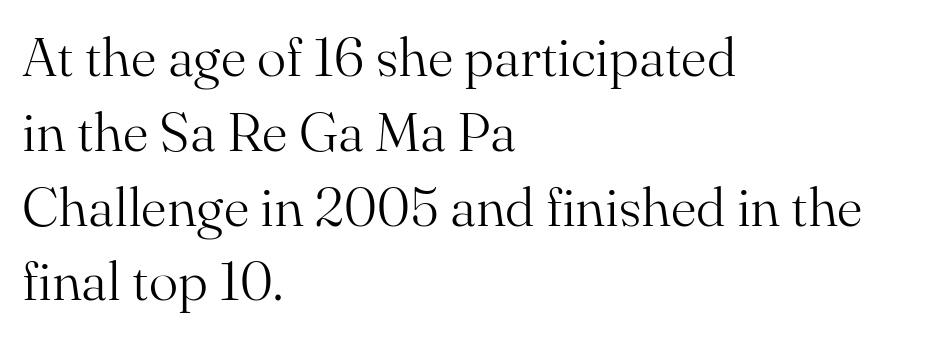
Q: Is the text bold? A: No.
Q: Is the text italic (slanted)? A: No, it is upright.
Q: Is the typeface a serif or a sans-serif typeface? A: Serif.
Q: Is the text underlined? A: No.
Q: How is the paragraph aligned? A: Left-aligned.
Q: Is the spacing between letters normal or unusually wide? A: Normal.
Q: Is the spacing between lines tight, normal or loose? A: Normal.
Q: Width (condensed, normal, or wide)? A: Normal.
Q: Stroke contrast? A: Medium.
Q: x-height? A: Small.
Q: Monospaced? A: No.
